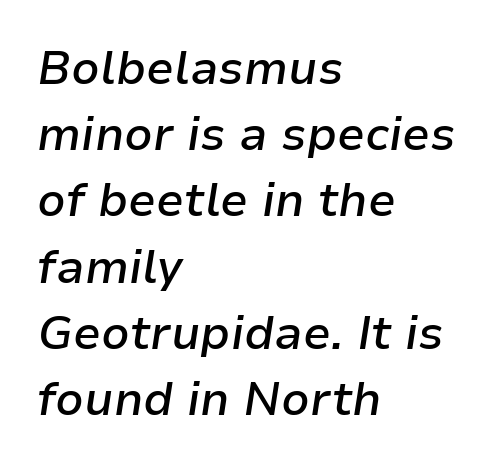
{"italic": "yes", "lean": "right", "slant_degrees": 9, "bold": "semi", "weight": "semibold", "width": "normal", "stroke_contrast": "low", "x_height": "medium", "monospaced": "no", "underline": "no", "align": "left", "line_spacing": "normal", "line_spacing_ratio": 1.44, "letter_spacing": "normal", "letter_spacing_em": 0.0, "glyph_px": 46}
